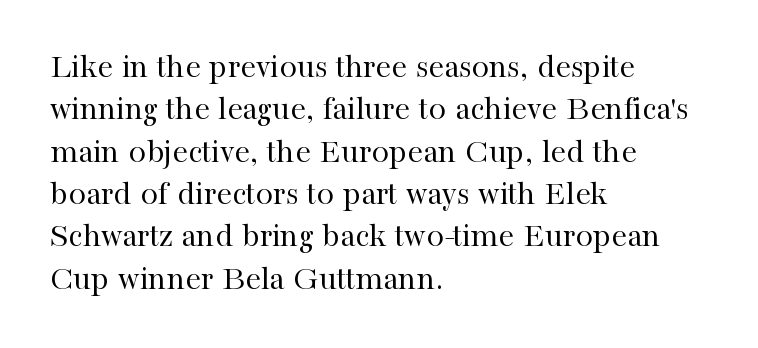
Q: Is the text bold? A: No.
Q: Is the text italic (slanted)? A: No, it is upright.
Q: Is the typeface a serif or a sans-serif typeface? A: Serif.
Q: Is the text underlined? A: No.
Q: How is the paragraph aligned? A: Left-aligned.
Q: Is the spacing between letters normal or unusually wide? A: Normal.
Q: Width (condensed, normal, or wide)? A: Normal.
Q: Stroke contrast? A: High.
Q: x-height? A: Medium.
Q: Monospaced? A: No.
